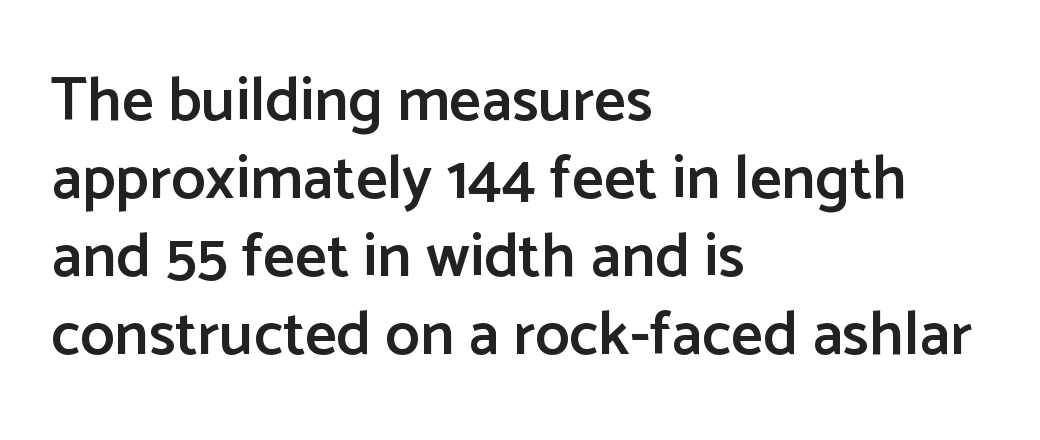
The image shows 62 px semibold sans-serif type, upright; set left-aligned, normal line spacing (1.26x), normal letter spacing, not underlined; low stroke contrast and a medium x-height.
